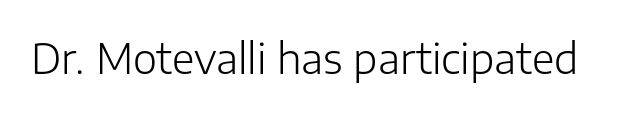
The image shows 41 px light sans-serif type, upright; set normal letter spacing, not underlined; low stroke contrast and a medium x-height.
